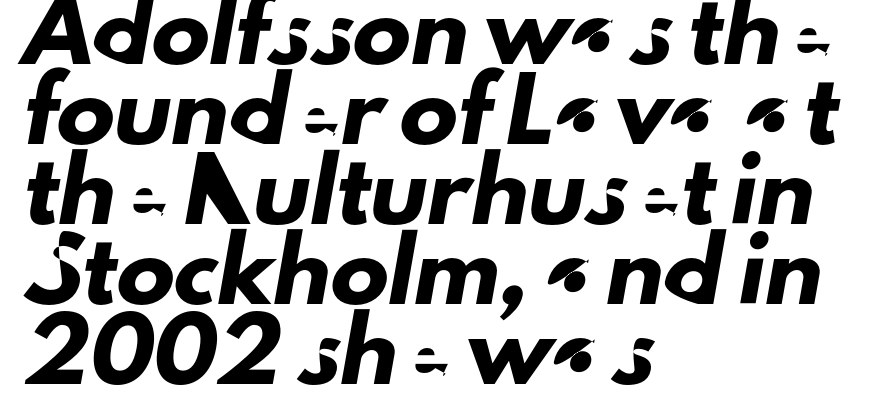
Q: Is the typeface a serif or a sans-serif typeface? A: Sans-serif.
Q: Is the text underlined? A: No.
Q: How is the paragraph aligned? A: Left-aligned.
Q: Is the spacing between letters normal or unusually wide? A: Normal.
Q: Is the spacing between lines tight, normal or loose? A: Normal.
Q: Width (condensed, normal, or wide)? A: Normal.
Q: Stroke contrast? A: Low.
Q: x-height? A: Small.
Q: Monospaced? A: No.
